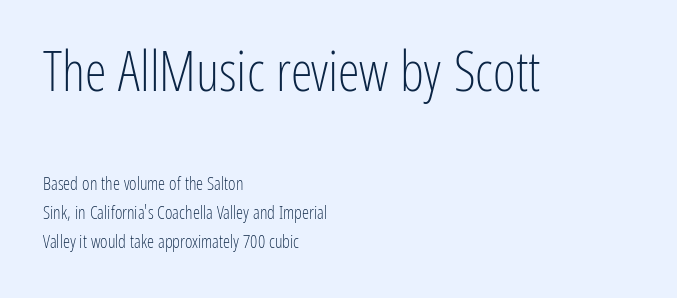
Lines of text with bare space underneath. Classification — sans serif. Whoever set this made the first block the dominant, larger element. Here the designer chose a conventional face with non-uniform glyph widths.
